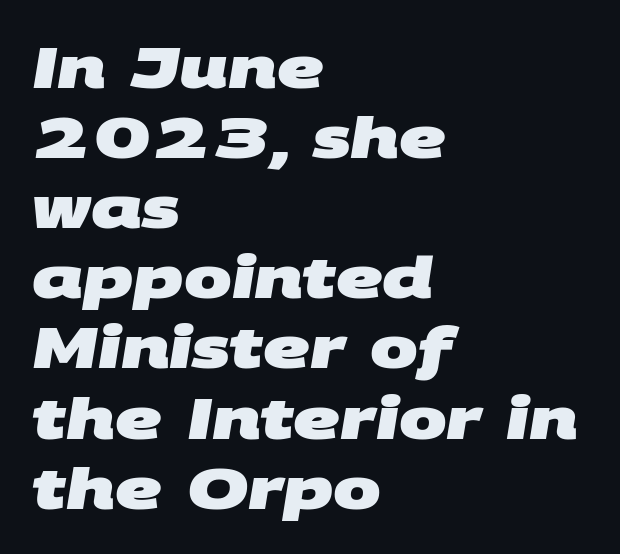
The image shows 57 px heavy, wide sans-serif type; set left-aligned, line spacing 1.23x, normal letter spacing, not underlined; medium stroke contrast and a large x-height.
